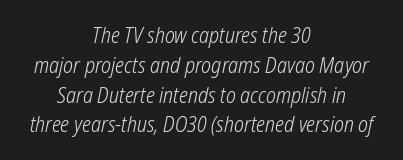
{"bold": "no", "underline": "no", "align": "center", "line_spacing": "normal", "line_spacing_ratio": 1.42, "letter_spacing": "normal", "letter_spacing_em": 0.0, "glyph_px": 21}
